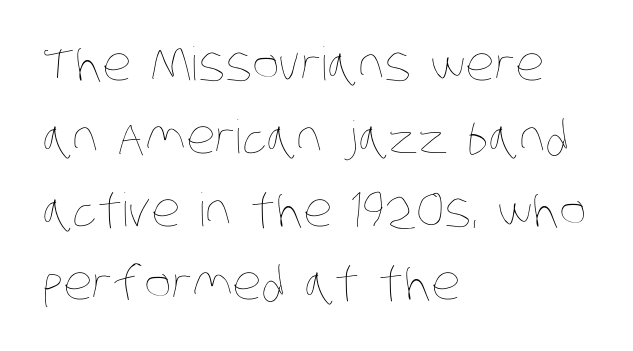
Varying glyph widths throughout — classic text-font behaviour. Weight: regular or lighter. Glance below the letters and you will spot only blank space. The setting favours the left margin, as ordinary paragraphs usually do. Rows of type keep a routine distance in the vertical direction.
